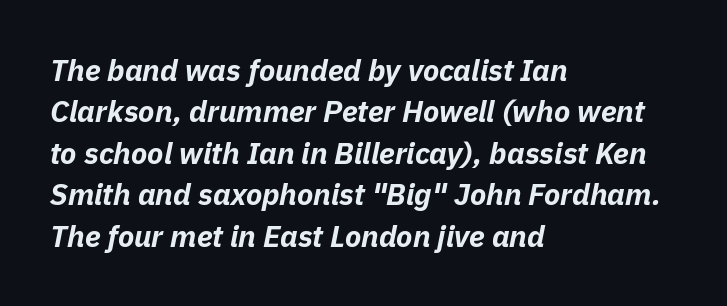
Tracking value appears to be zero — textbook default spacing. Looks like regular typesetting: each glyph gets only the width it needs. Emphasis by weight is at full strength: bold. Every character sits at an angle, as italics do. Typeset ragged right — the left edge is the straight one. Plain, unruled lines of type.
